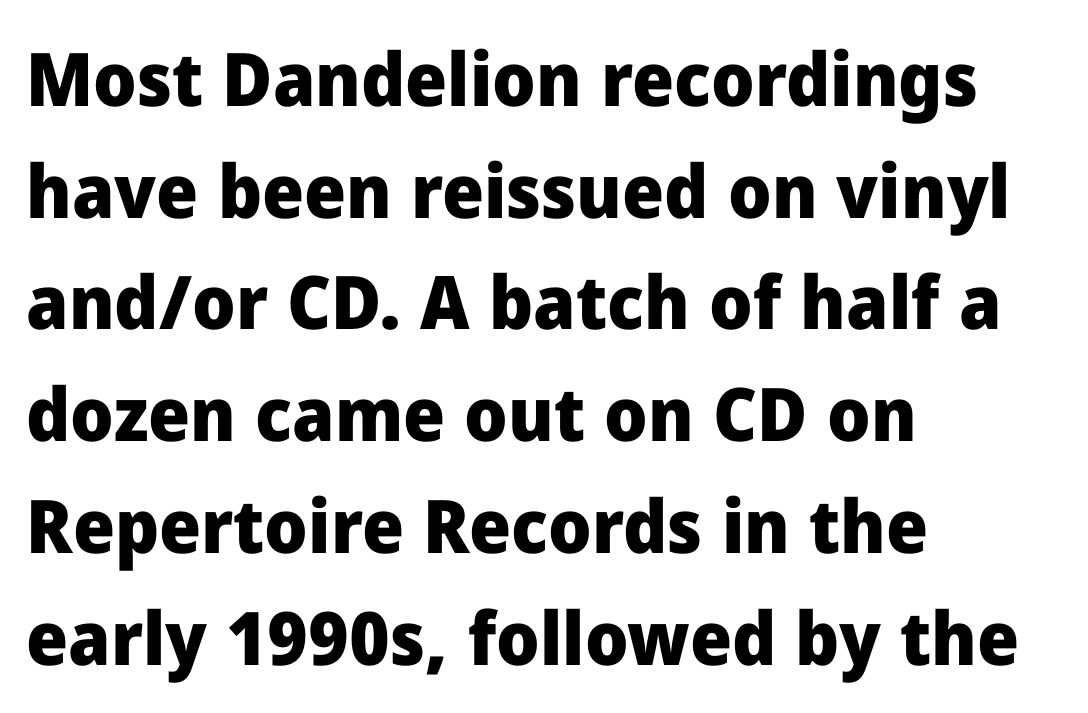
{"serif": "no", "italic": "no", "bold": "yes", "weight": "heavy", "width": "normal", "stroke_contrast": "low", "x_height": "medium", "monospaced": "no", "underline": "no", "align": "left", "line_spacing": "normal", "line_spacing_ratio": 1.51, "letter_spacing": "normal", "letter_spacing_em": 0.0, "glyph_px": 74}
